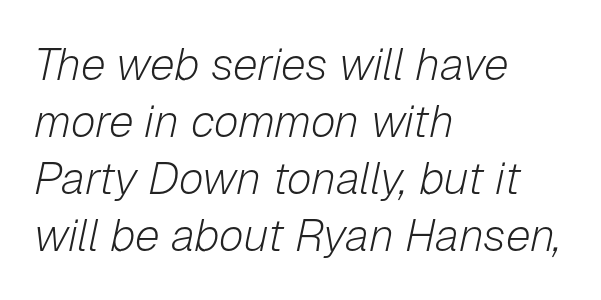
Q: Is the text bold? A: No.
Q: Is the text italic (slanted)? A: Yes, it leans right by about 12 degrees.
Q: Is the text underlined? A: No.
Q: How is the paragraph aligned? A: Left-aligned.
Q: Is the spacing between letters normal or unusually wide? A: Normal.
Q: Is the spacing between lines tight, normal or loose? A: Normal.
Q: Width (condensed, normal, or wide)? A: Normal.
Q: Stroke contrast? A: Low.
Q: x-height? A: Medium.
Q: Monospaced? A: No.
